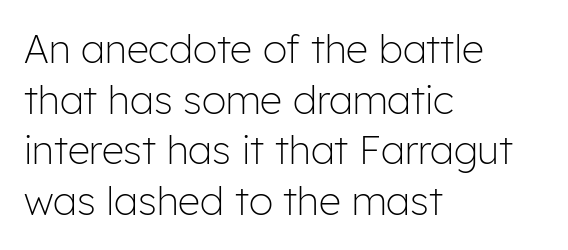
This rendering employs a face without finishing strokes, i.e., a sans-serif. Summary of weight: not heavy and not bold. Has an underline been added? It has not. Italic? Not at all — the glyphs are vertical. Alignment: flush left. You could not count columns in this text — the font is proportionally spaced.
